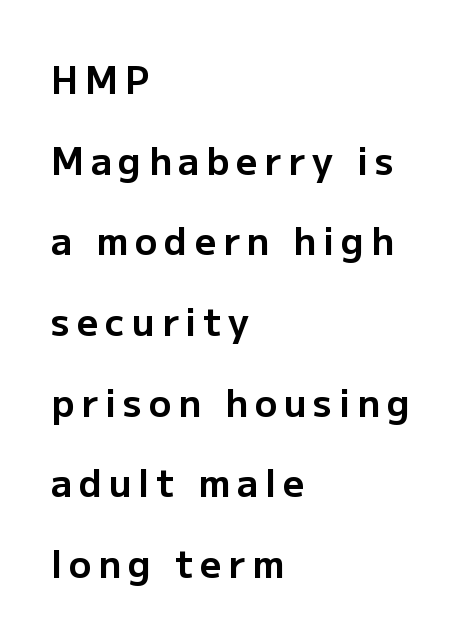
{"serif": "no", "italic": "no", "bold": "yes", "weight": "bold", "width": "normal", "stroke_contrast": "low", "x_height": "medium", "monospaced": "no", "underline": "no", "align": "left", "line_spacing": "loose", "line_spacing_ratio": 2.18, "glyph_px": 37}
